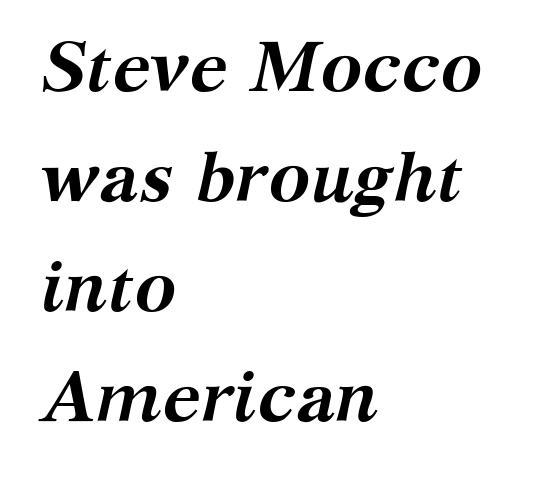
Q: Is the text bold? A: Yes.
Q: Is the text italic (slanted)? A: Yes, it leans right by about 12 degrees.
Q: Is the typeface a serif or a sans-serif typeface? A: Serif.
Q: Is the text underlined? A: No.
Q: How is the paragraph aligned? A: Left-aligned.
Q: Is the spacing between letters normal or unusually wide? A: Normal.
Q: Is the spacing between lines tight, normal or loose? A: Normal.
Q: Width (condensed, normal, or wide)? A: Normal.
Q: Stroke contrast? A: Medium.
Q: x-height? A: Medium.
Q: Monospaced? A: No.
